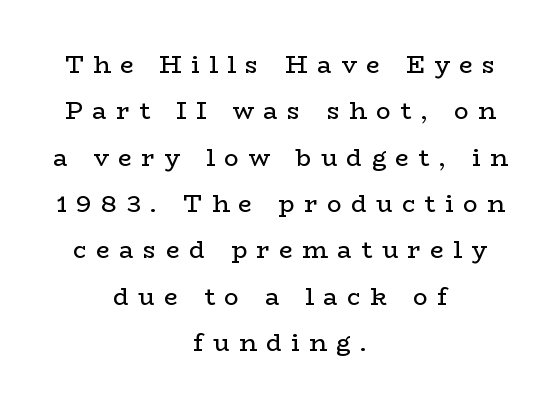
Q: Is the text bold? A: No.
Q: Is the text italic (slanted)? A: No, it is upright.
Q: Is the text underlined? A: No.
Q: How is the paragraph aligned? A: Centered.
Q: Is the spacing between letters normal or unusually wide? A: Unusually wide.
Q: Is the spacing between lines tight, normal or loose? A: Loose.
